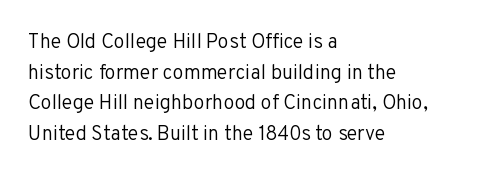
If you drew a line through each stem, it would be perfectly vertical. Students, observe: this is what conventionally led text looks like. Alignment: flush left. Decoration check: the copy has no underline.
